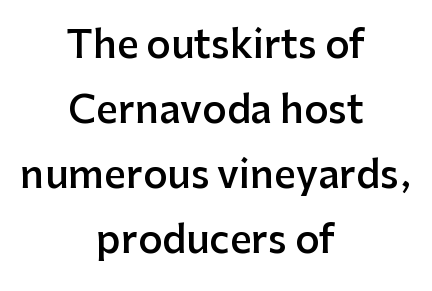
The image shows 38 px semibold sans-serif type, upright; set centered, line spacing 1.71x, normal letter spacing, not underlined; low stroke contrast and a medium x-height.
